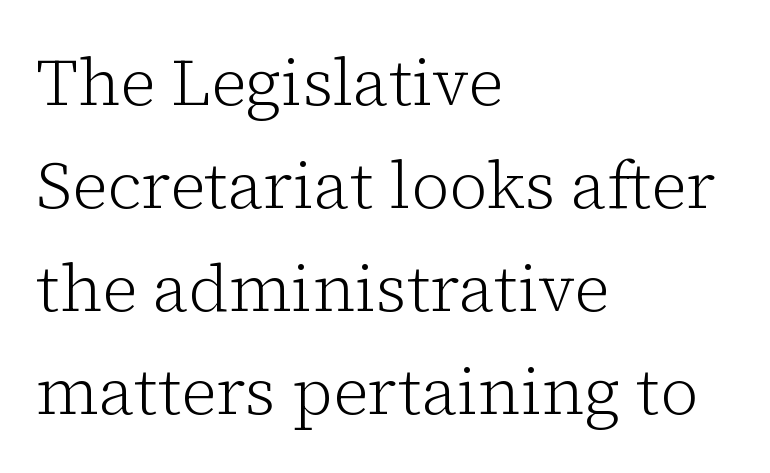
{"serif": "yes", "italic": "no", "bold": "no", "weight": "light", "width": "normal", "stroke_contrast": "low", "x_height": "medium", "monospaced": "no", "underline": "no", "align": "left", "line_spacing": "normal", "line_spacing_ratio": 1.56, "letter_spacing": "normal", "letter_spacing_em": 0.0, "glyph_px": 66}
